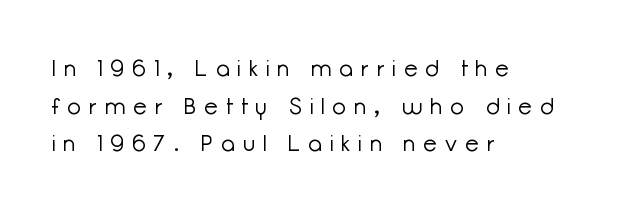
The horizontal fit of the characters is loose and conspicuously gappy. Which margin do the lines hug? The left one — the right edge is uneven. The strokes are not fattened; the text isn't bold. Check the space under the baseline: it is left empty.
